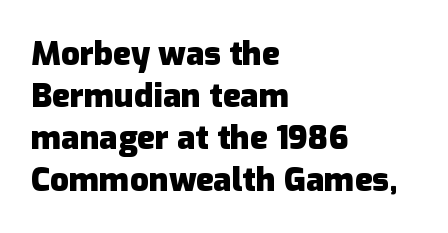
Is there much room between lines? A standard amount, neither cramped nor airy. Descender tails drop into unmarked territory. Think of a printed novel: that variable character pitch is what you see here. The type sits square on the baseline with zero lean.
